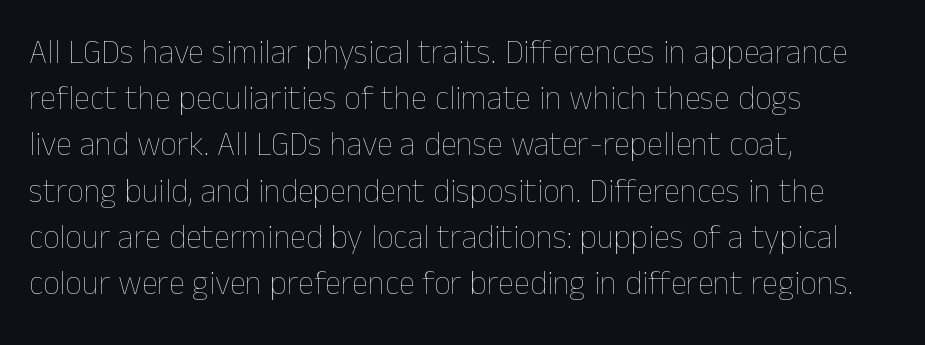
{"italic": "no", "bold": "no", "weight": "thin", "width": "normal", "stroke_contrast": "low", "x_height": "medium", "monospaced": "no", "underline": "no", "align": "left", "line_spacing": "normal", "line_spacing_ratio": 1.4, "letter_spacing": "normal", "letter_spacing_em": 0.0, "glyph_px": 33}
